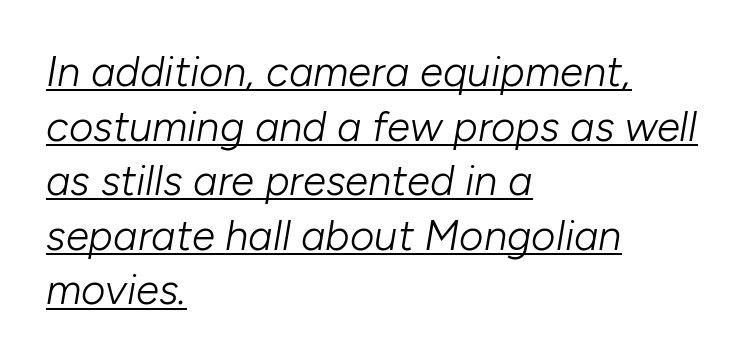
{"italic": "yes", "lean": "right", "slant_degrees": 10, "bold": "no", "weight": "light", "width": "normal", "stroke_contrast": "low", "x_height": "medium", "monospaced": "no", "underline": "yes", "align": "left", "line_spacing": "normal", "line_spacing_ratio": 1.3, "letter_spacing": "normal", "letter_spacing_em": 0.0, "glyph_px": 42}
